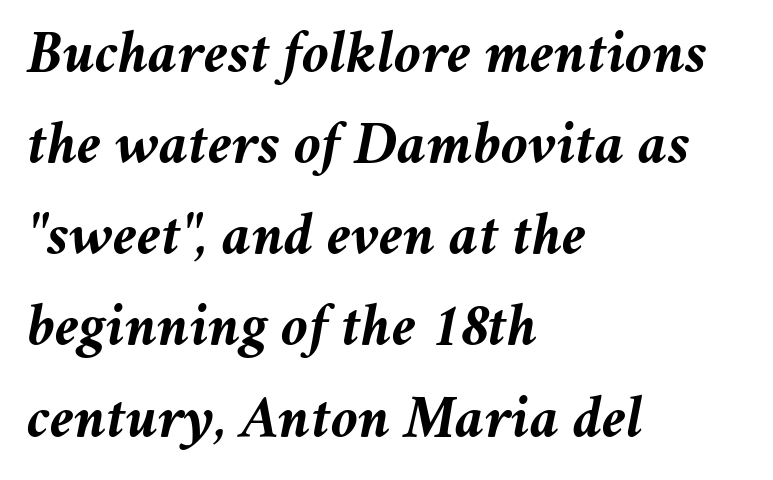
The image shows 62 px semibold type, italic (leaning right); set left-aligned, normal line spacing (1.47x), normal letter spacing, not underlined; medium stroke contrast and a medium x-height.
